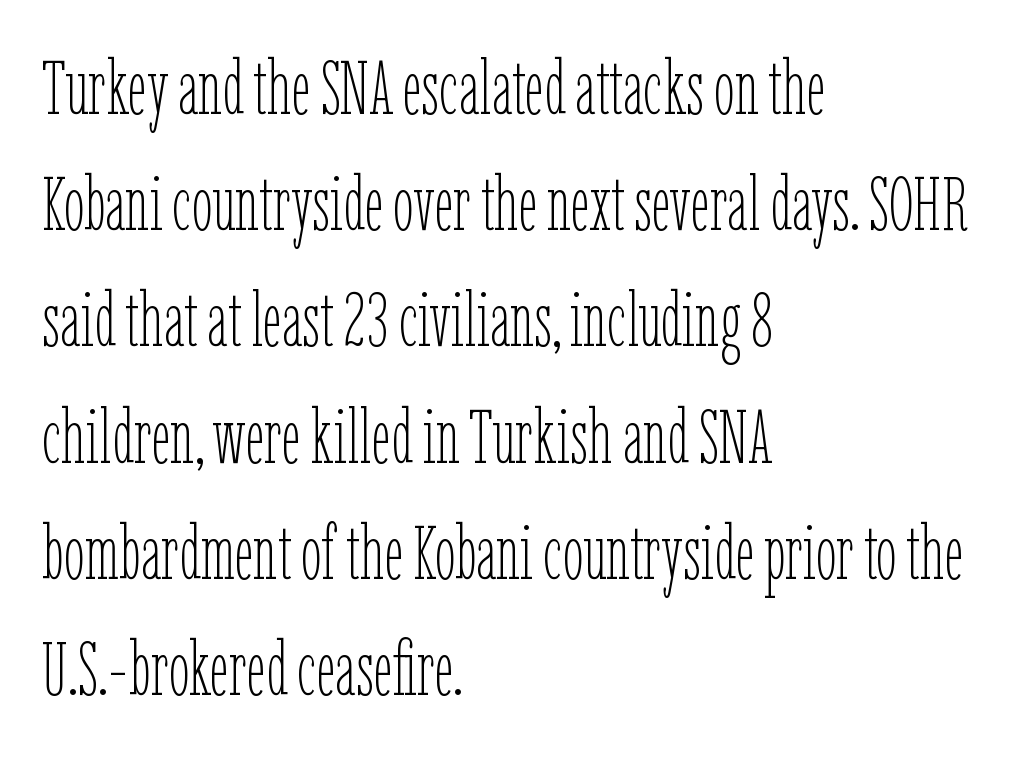
Spacing verdict: proportional, widths tailored to each character. Typeset ragged right — the left edge is the straight one. Weight: not bold — regular or lighter. Regular leading.
